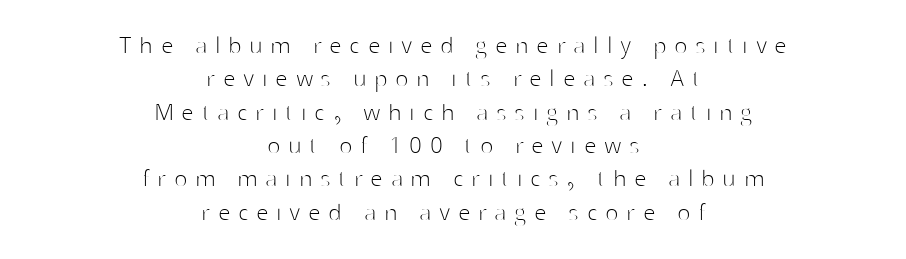
{"serif": "no", "italic": "no", "bold": "no", "weight": "thin", "width": "normal", "stroke_contrast": "high", "x_height": "medium", "monospaced": "no", "underline": "no", "align": "center", "line_spacing_ratio": 1.19, "letter_spacing": "wide", "letter_spacing_em": 0.28, "glyph_px": 28}
